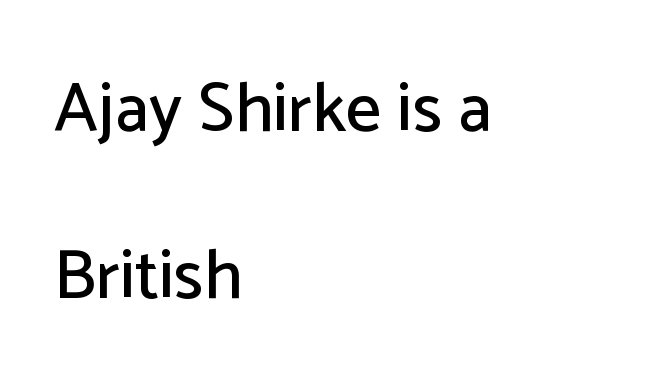
{"serif": "no", "italic": "no", "width": "normal", "stroke_contrast": "low", "x_height": "medium", "monospaced": "no", "underline": "no", "align": "left", "line_spacing": "loose", "line_spacing_ratio": 2.38, "letter_spacing": "normal", "letter_spacing_em": 0.0, "glyph_px": 70}
